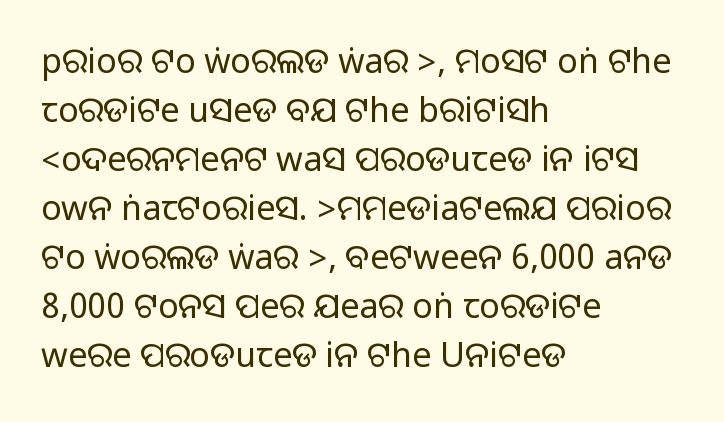
A typesetter would call this leading conventional body-copy spacing. A typesetter would call this proportional, since set widths differ per character. This sample uses plain, unmodified letter spacing. This sample uses an upright cut, with every glyph sitting square on the baseline. The characters display no serif detailing; their extremities are plain. Each line starts at the same left margin while the right side varies.
